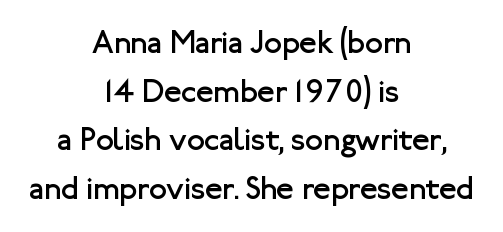
The image shows 32 px regular-weight sans-serif type, upright; set centered, normal line spacing (1.52x), normal letter spacing, not underlined; low stroke contrast and a medium x-height.
